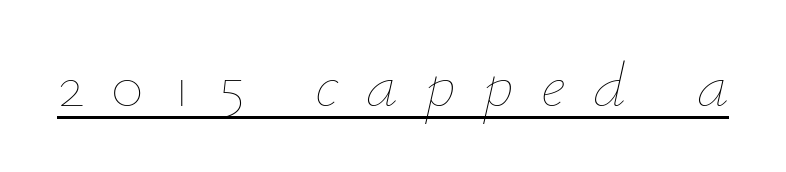
Q: Is the text bold? A: No.
Q: Is the text italic (slanted)? A: Yes, it leans right by about 12 degrees.
Q: Is the text underlined? A: Yes.
Q: Is the spacing between letters normal or unusually wide? A: Unusually wide.
Q: Width (condensed, normal, or wide)? A: Normal.
Q: Stroke contrast? A: Low.
Q: x-height? A: Small.
Q: Monospaced? A: No.
